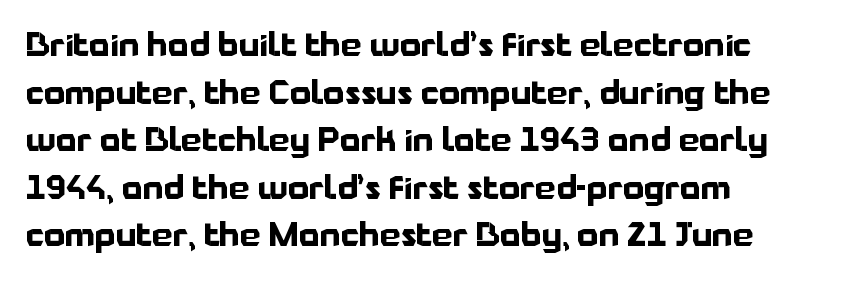
{"serif": "no", "italic": "no", "bold": "yes", "weight": "bold", "width": "normal", "stroke_contrast": "low", "x_height": "medium", "monospaced": "no", "underline": "no", "align": "left", "line_spacing": "normal", "line_spacing_ratio": 1.44, "letter_spacing": "normal", "letter_spacing_em": 0.0, "glyph_px": 33}
